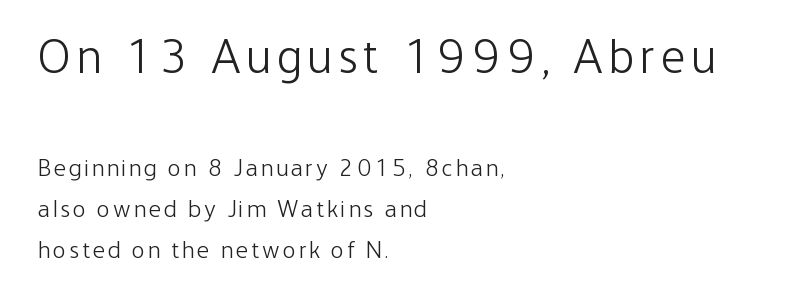
The passage shown is typeset with a sans-serif family. Vertical stems look standard width or narrower in stroke. Whoever set this chose a conventional vertical rhythm. Is this a fixed-width face? No — the glyphs have proportional, varying widths.
